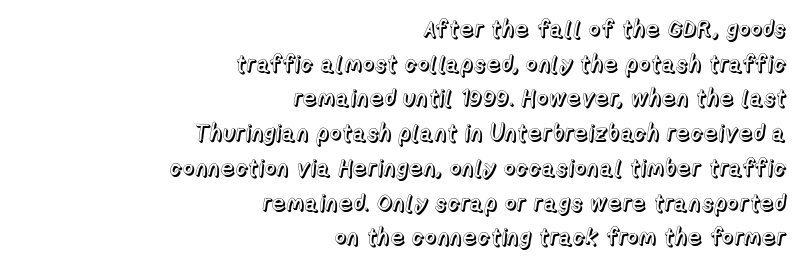
The image shows 23 px text type; set right-aligned, normal line spacing (1.51x), normal letter spacing, not underlined.
